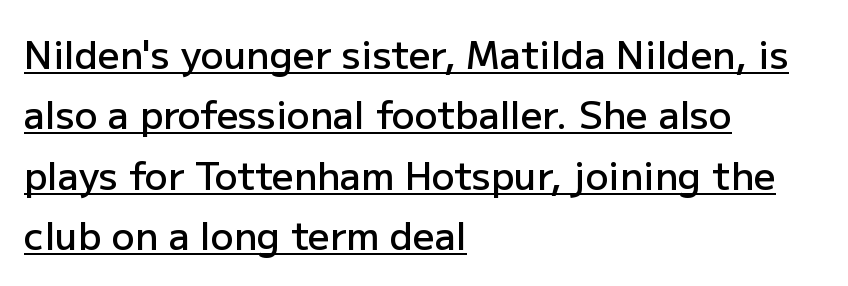
Notice how the passage keeps a crisp vertical edge on the left only. Characters remain perfectly vertical along every line. The typesetting leans somewhat heavy: a semibold. What stands out about the letter spacing? Nothing — it is the standard amount. The letters advance in unequal steps, a hallmark of proportional type.
